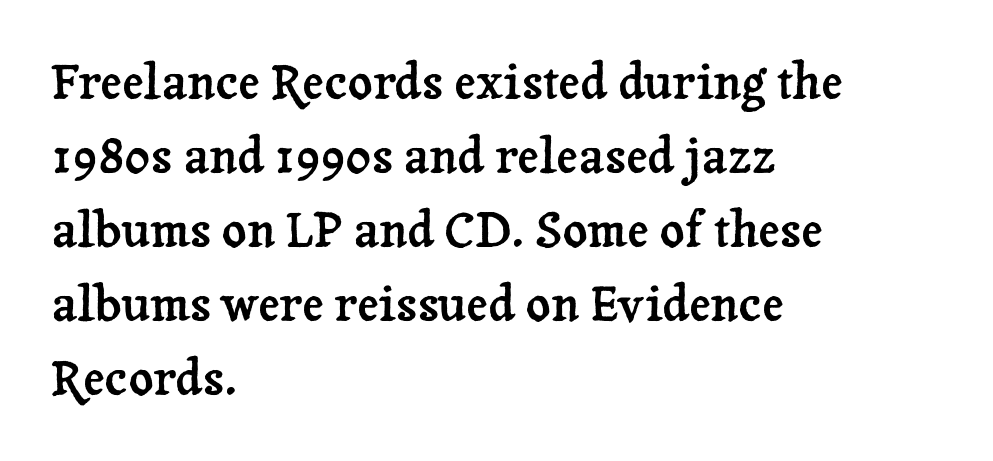
The axis of the letterforms is exactly vertical. Letter spacing: default. Casual observation: everything's shoved over to the left. Spacing verdict: proportional, widths tailored to each character.
